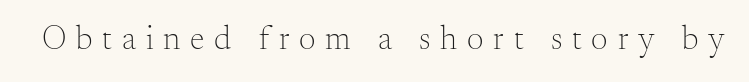
{"serif": "yes", "italic": "no", "bold": "no", "weight": "light", "width": "normal", "stroke_contrast": "medium", "x_height": "small", "monospaced": "no", "underline": "no", "letter_spacing": "wide", "letter_spacing_em": 0.3, "glyph_px": 33}
